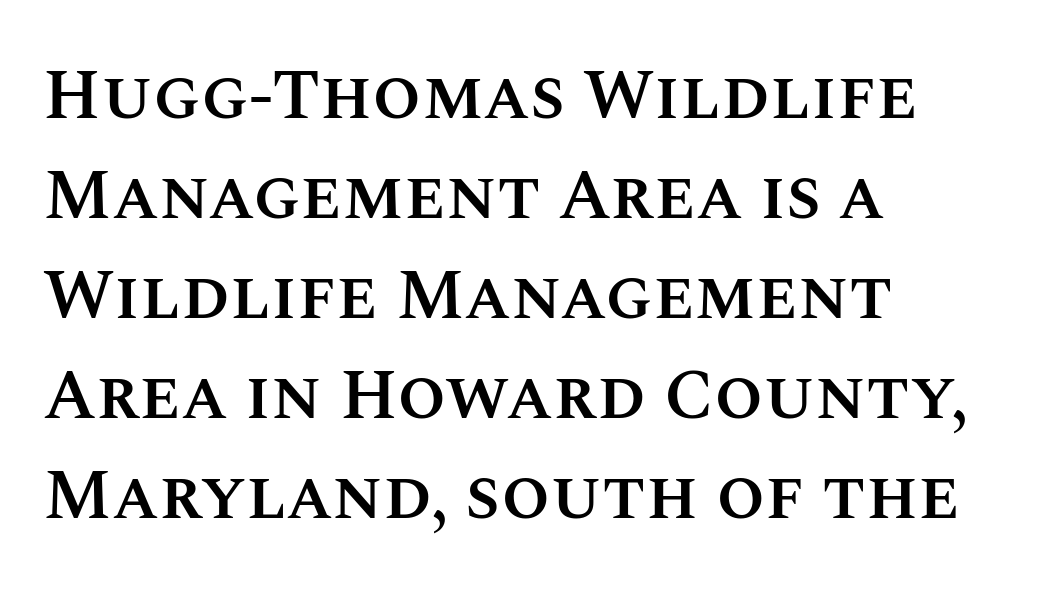
The image shows 70 px semibold type, upright; set left-aligned, normal line spacing (1.43x), normal letter spacing, not underlined; medium stroke contrast and a large x-height.
